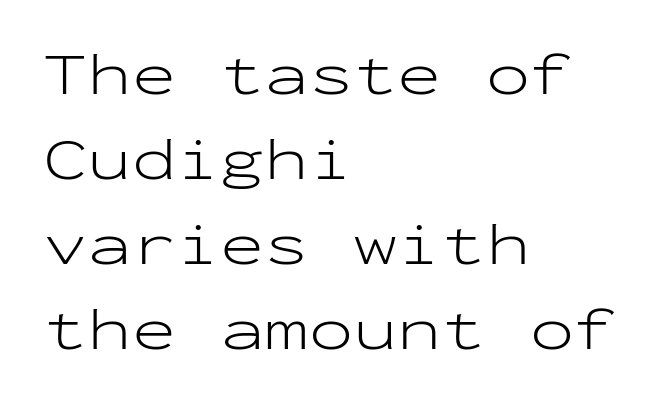
Is this a fixed-width face? Yes — each glyph sits in an identical cell. Reading down the column, the eye jumps a familiar distance to each next line. These glyphs show unthickened strokes, regular width or finer. Every row of glyphs begins at an identical x-position on the left. Nobody touched the tracking dial on this one.
